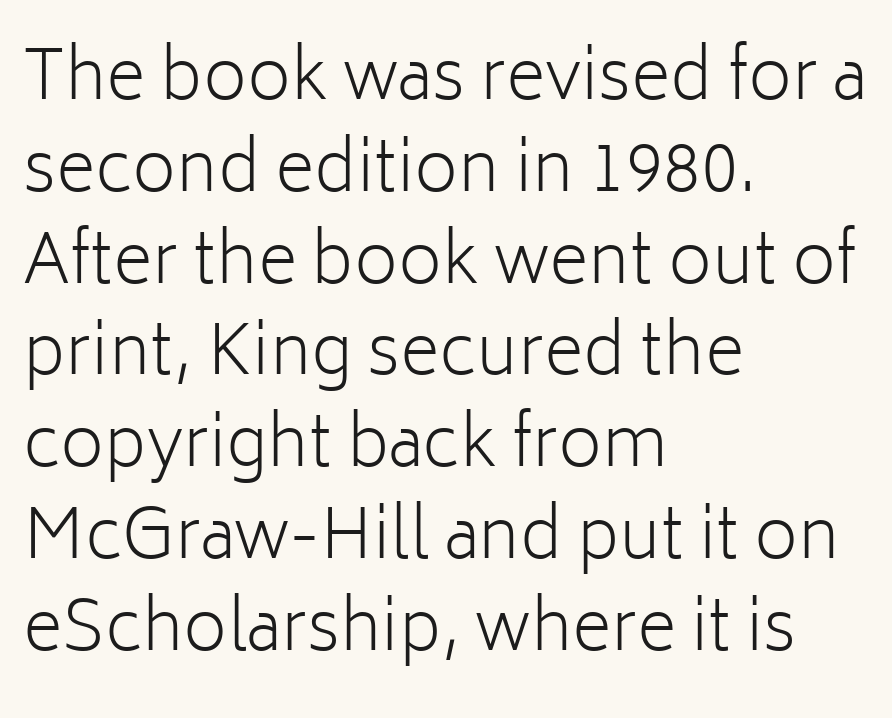
{"serif": "no", "italic": "no", "bold": "no", "weight": "light", "width": "normal", "stroke_contrast": "low", "x_height": "medium", "monospaced": "no", "underline": "no", "align": "left", "line_spacing": "normal", "line_spacing_ratio": 1.35, "letter_spacing": "normal", "letter_spacing_em": 0.0, "glyph_px": 68}
